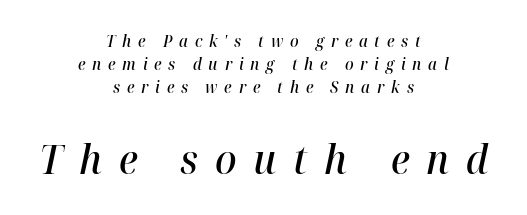
The following chunk of copy outweighs the initial chunk in type size. Teacher's note: observe the equal gaps on both sides — that is centered alignment. A fair bit of extra ink — the face is semibold, not bold. Glance below the letters and you will spot only blank space. Proportional: the letters do not fall into vertical columns.
